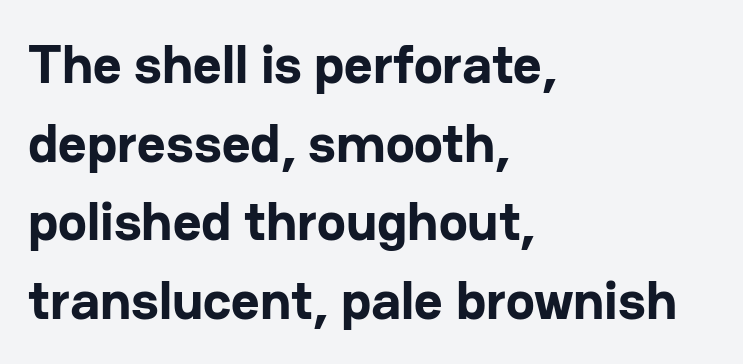
The gaps between neighbouring characters are ordinary and unremarkable. Posture: vertical. Short and long lines alike share a common starting point at left. The string is rendered with underlining switched off.
